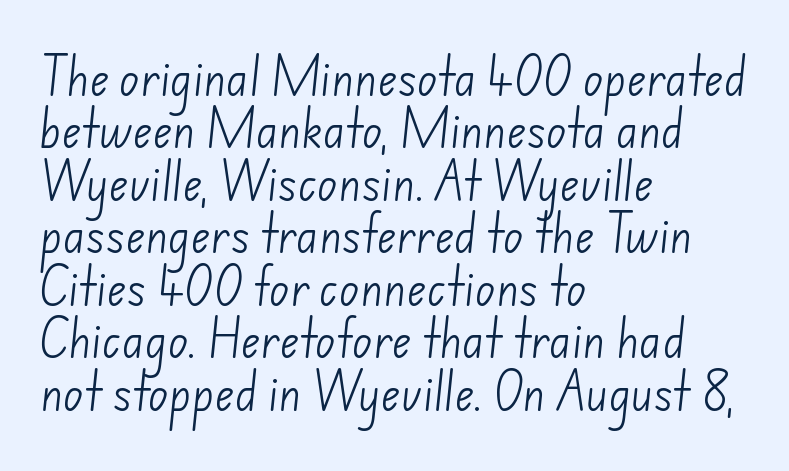
{"serif": "no", "bold": "no", "weight": "light", "width": "normal", "stroke_contrast": "low", "x_height": "small", "monospaced": "no", "underline": "no", "align": "left", "line_spacing": "normal", "line_spacing_ratio": 1.25, "letter_spacing": "normal", "letter_spacing_em": 0.0, "glyph_px": 42}
